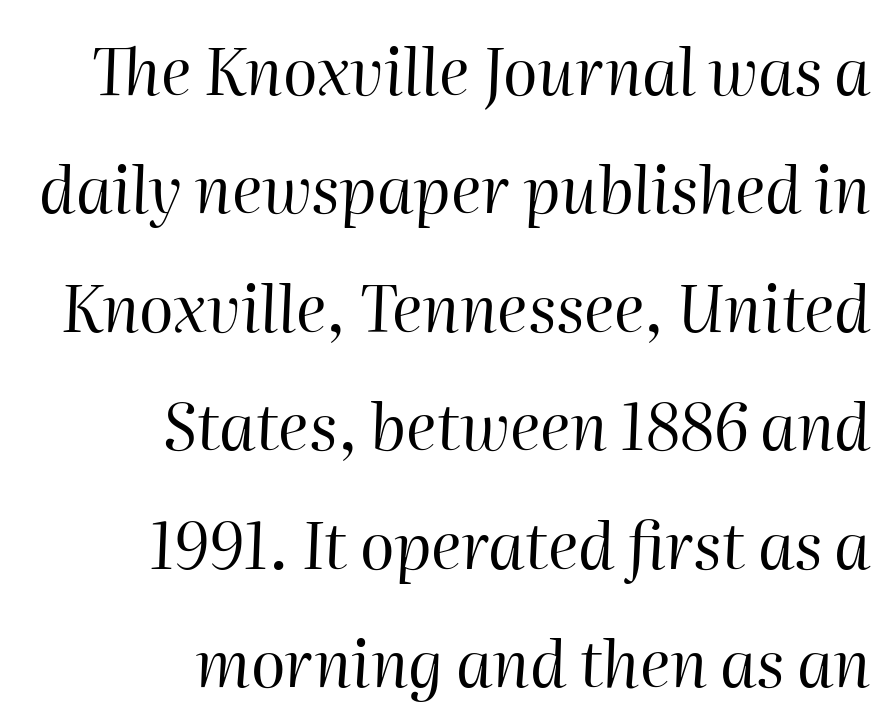
The image shows 64 px regular-weight type, italic (leaning right); set right-aligned, line spacing 1.85x, normal letter spacing, not underlined; high stroke contrast and a medium x-height.
